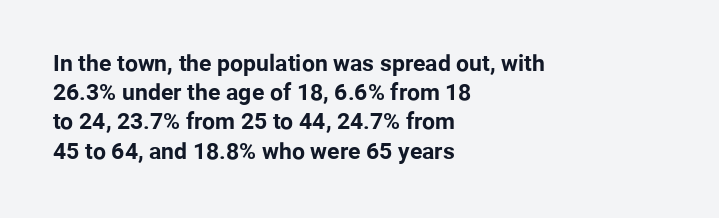
Q: Is the text bold? A: Yes.
Q: Is the text italic (slanted)? A: No, it is upright.
Q: Is the text underlined? A: No.
Q: How is the paragraph aligned? A: Left-aligned.
Q: Is the spacing between letters normal or unusually wide? A: Normal.
Q: Is the spacing between lines tight, normal or loose? A: Normal.
